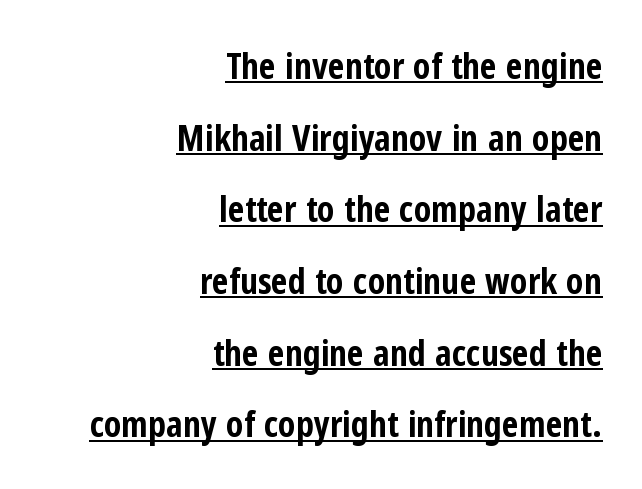
The image shows 36 px bold, condensed sans-serif type, upright; set right-aligned, loose line spacing (1.99x), normal letter spacing, underlined; low stroke contrast and a medium x-height.
